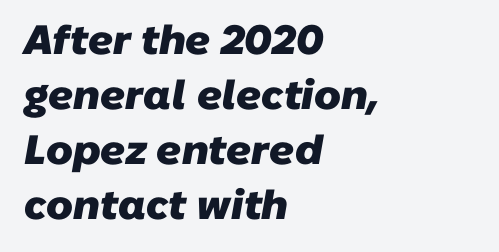
Q: Is the text bold? A: Yes.
Q: Is the typeface a serif or a sans-serif typeface? A: Sans-serif.
Q: Is the text underlined? A: No.
Q: How is the paragraph aligned? A: Left-aligned.
Q: Is the spacing between letters normal or unusually wide? A: Normal.
Q: Is the spacing between lines tight, normal or loose? A: Normal.
Q: Width (condensed, normal, or wide)? A: Normal.
Q: Stroke contrast? A: Low.
Q: x-height? A: Medium.
Q: Monospaced? A: No.
